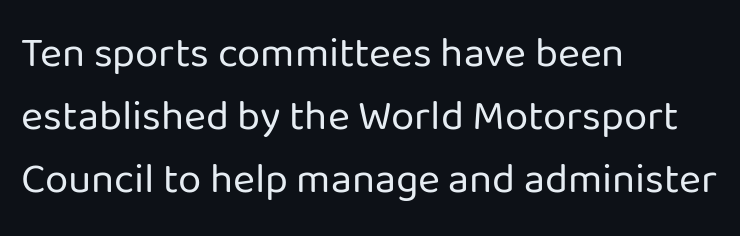
{"serif": "no", "italic": "no", "bold": "no", "weight": "regular", "width": "normal", "stroke_contrast": "low", "x_height": "medium", "monospaced": "no", "underline": "no", "align": "left", "line_spacing": "normal", "line_spacing_ratio": 1.5, "letter_spacing": "normal", "letter_spacing_em": 0.0, "glyph_px": 42}
